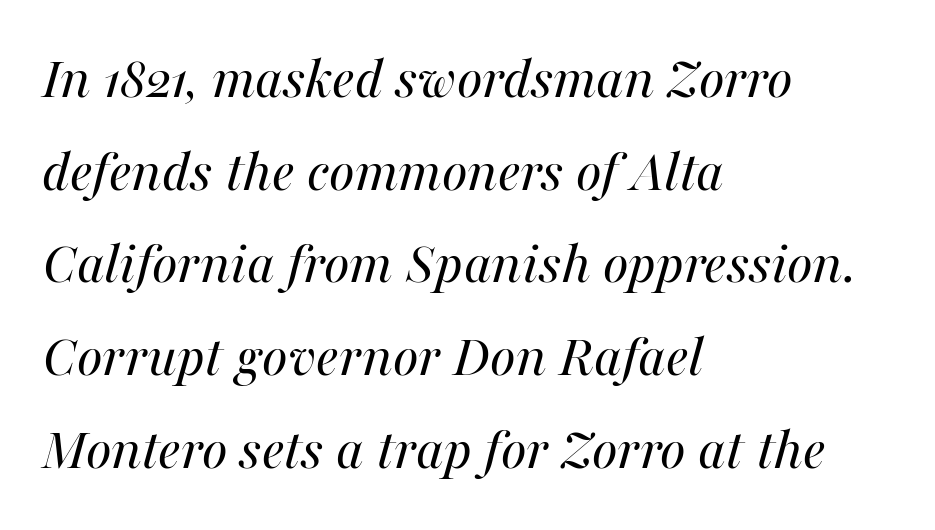
The image shows 61 px regular-weight type, italic (leaning right); set left-aligned, normal line spacing (1.52x), normal letter spacing, not underlined; medium stroke contrast and a medium x-height.
